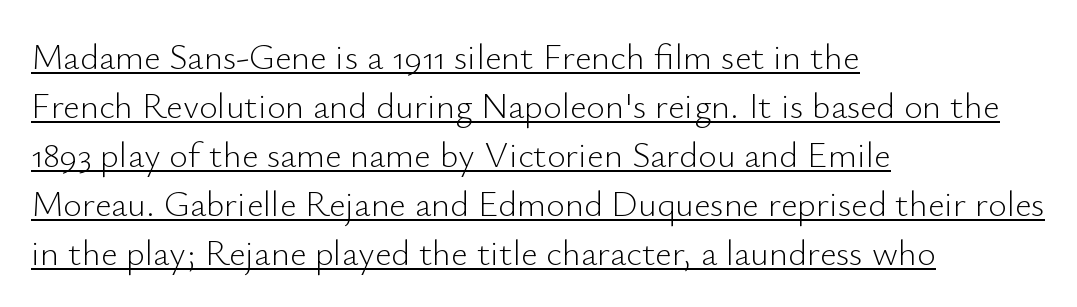
Looks like regular typesetting: each glyph gets only the width it needs. This rendering employs a face without finishing strokes, i.e., a sans-serif. Weight: in the light-to-regular range. A typesetter would mark this as roman, not italic. Tracking here is standard; glyphs follow each other at the usual distance.
